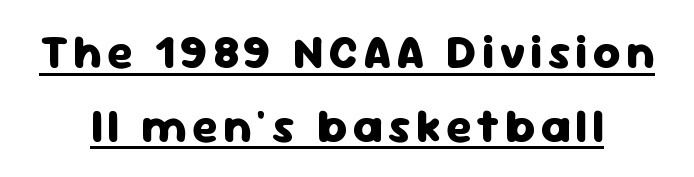
{"serif": "no", "italic": "no", "bold": "yes", "weight": "heavy", "width": "normal", "stroke_contrast": "low", "x_height": "medium", "monospaced": "no", "underline": "yes", "line_spacing": "normal", "line_spacing_ratio": 1.57, "glyph_px": 47}
